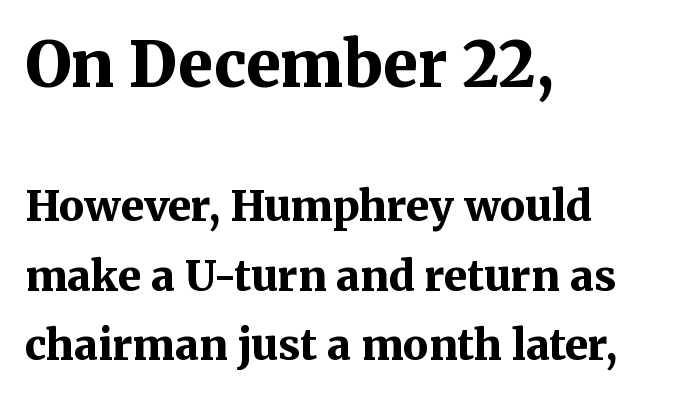
{"serif": "yes", "italic": "no", "bold": "yes", "weight": "bold", "width": "normal", "stroke_contrast": "medium", "x_height": "medium", "monospaced": "no", "underline": "no", "align": "left", "line_spacing": "normal", "line_spacing_ratio": 1.65, "letter_spacing": "normal", "letter_spacing_em": 0.0, "larger_block": "first", "size_ratio": 1.5, "glyph_px": 63}
